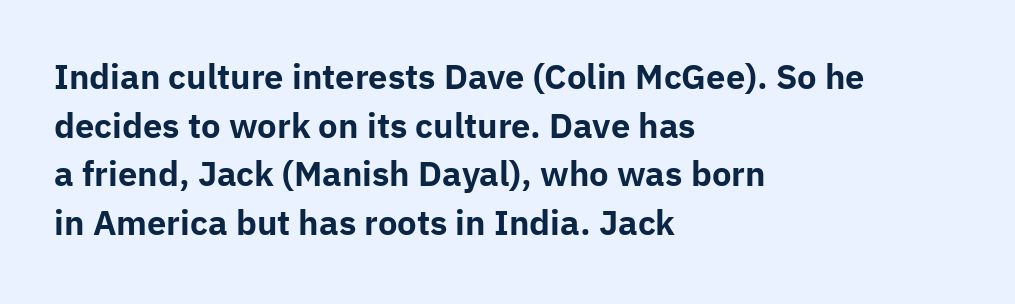
The image shows 33 px bold sans-serif type, upright; set left-aligned, normal line spacing (1.47x), normal letter spacing, not underlined; low stroke contrast and a medium x-height.
